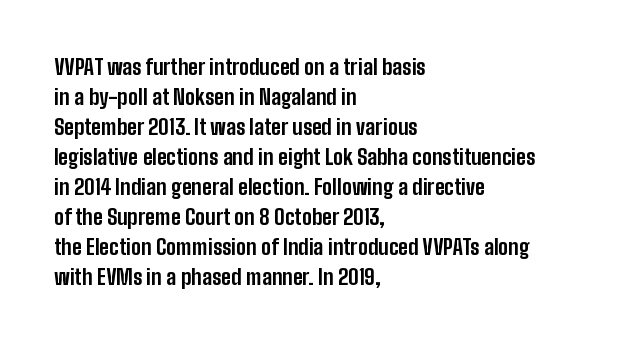
The image shows 21 px bold type, upright; set left-aligned, normal line spacing (1.43x), normal letter spacing, not underlined.
